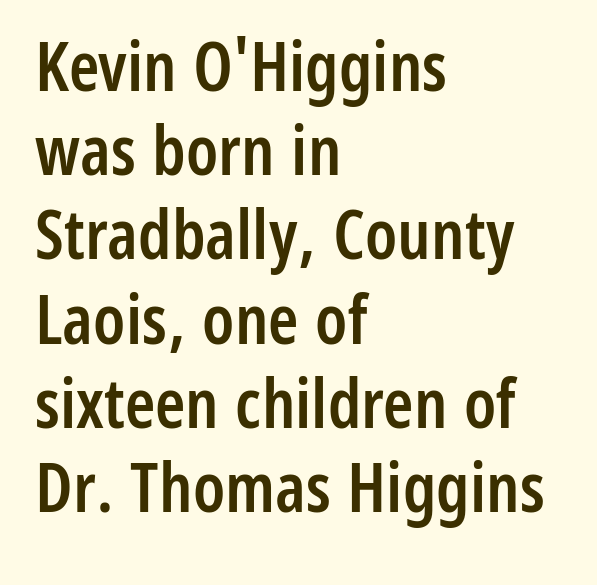
Descenders are the only things crossing below the line. Every row of glyphs begins at an identical x-position on the left. Heft: intermediate — a semibold. The font's upright variant was chosen for this text.
